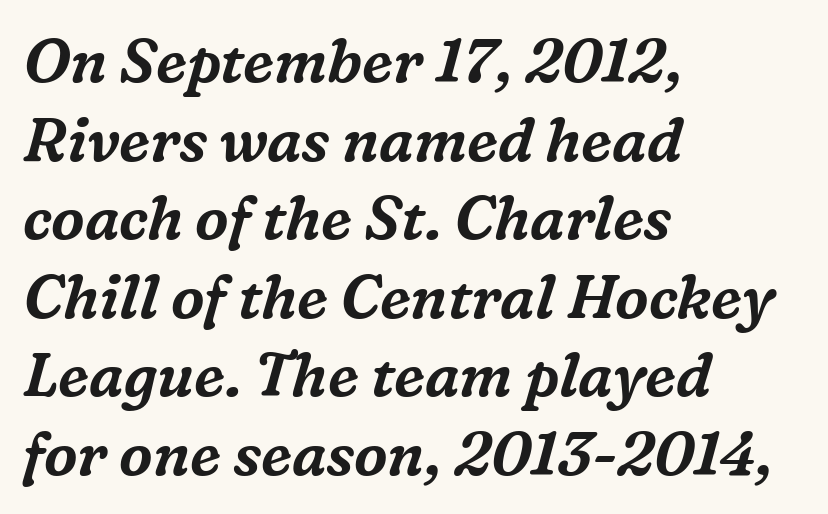
Q: Is the text italic (slanted)? A: Yes, it leans right by about 16 degrees.
Q: Is the typeface a serif or a sans-serif typeface? A: Serif.
Q: Is the text underlined? A: No.
Q: How is the paragraph aligned? A: Left-aligned.
Q: Is the spacing between letters normal or unusually wide? A: Normal.
Q: Is the spacing between lines tight, normal or loose? A: Normal.
Q: Width (condensed, normal, or wide)? A: Normal.
Q: Stroke contrast? A: Medium.
Q: x-height? A: Medium.
Q: Monospaced? A: No.
